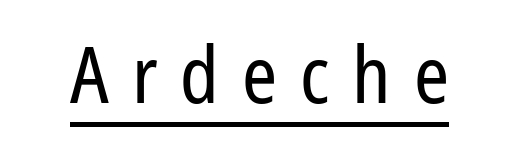
{"serif": "no", "italic": "no", "bold": "no", "weight": "regular", "width": "condensed", "stroke_contrast": "low", "x_height": "medium", "monospaced": "no", "underline": "yes", "letter_spacing": "wide", "letter_spacing_em": 0.29, "glyph_px": 79}
